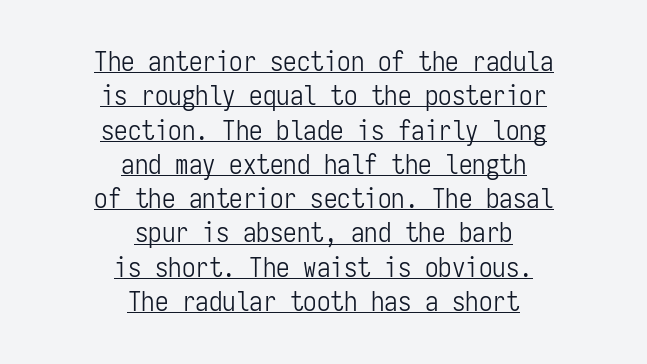
The image shows 27 px text type, upright; set centered, normal line spacing (1.27x), normal letter spacing, underlined.
